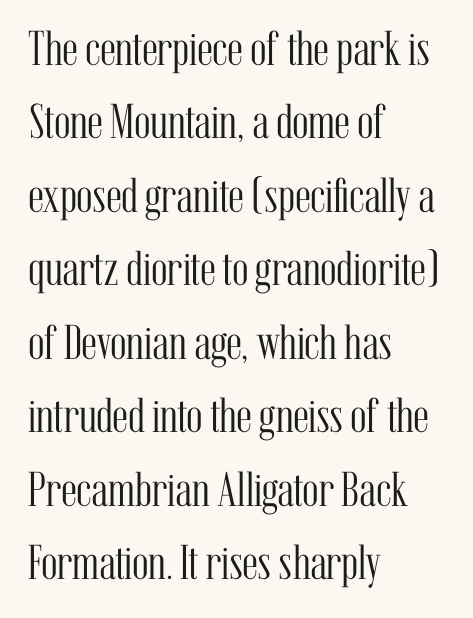
Q: Is the text bold? A: No.
Q: Is the text italic (slanted)? A: No, it is upright.
Q: Is the typeface a serif or a sans-serif typeface? A: Serif.
Q: Is the text underlined? A: No.
Q: How is the paragraph aligned? A: Left-aligned.
Q: Is the spacing between letters normal or unusually wide? A: Normal.
Q: Is the spacing between lines tight, normal or loose? A: Normal.
Q: Width (condensed, normal, or wide)? A: Condensed.
Q: Stroke contrast? A: Medium.
Q: x-height? A: Medium.
Q: Monospaced? A: No.
